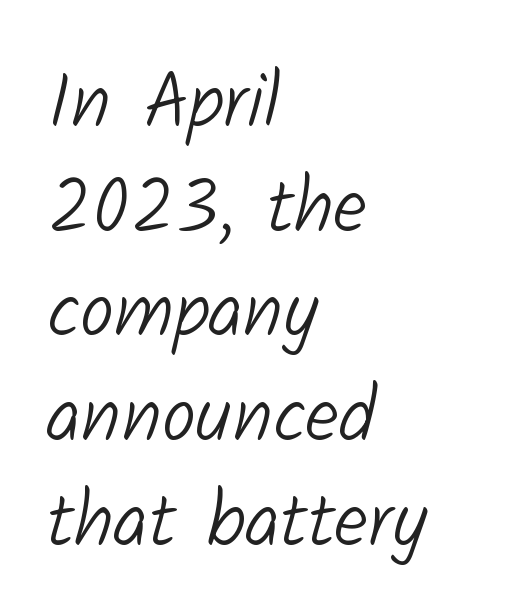
Honestly, the letter spacing is just normal — you wouldn't notice it. Serif or sans? Sans — the stroke terminals are bare. The letters advance in unequal steps, a hallmark of proportional type. Just letters on the line, the space beneath them empty.
